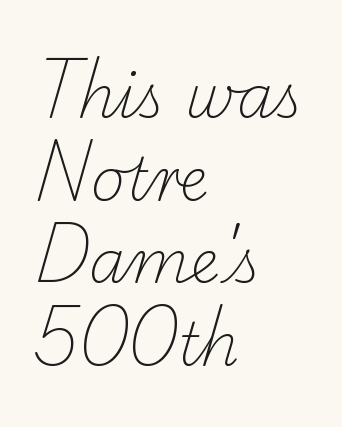
The image shows 59 px light serif type; set left-aligned, normal line spacing (1.4x), normal letter spacing, not underlined; low stroke contrast and a small x-height.
